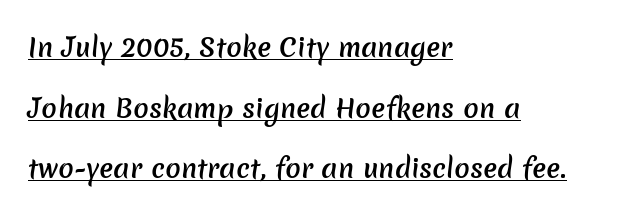
Q: Is the text bold? A: Semi-bold.
Q: Is the text underlined? A: Yes.
Q: How is the paragraph aligned? A: Left-aligned.
Q: Is the spacing between letters normal or unusually wide? A: Normal.
Q: Is the spacing between lines tight, normal or loose? A: Loose.
